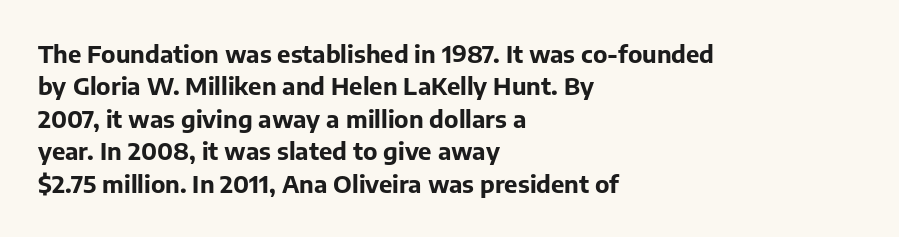
Q: Is the text bold? A: Yes.
Q: Is the text italic (slanted)? A: No, it is upright.
Q: Is the text underlined? A: No.
Q: How is the paragraph aligned? A: Left-aligned.
Q: Is the spacing between letters normal or unusually wide? A: Normal.
Q: Is the spacing between lines tight, normal or loose? A: Normal.
